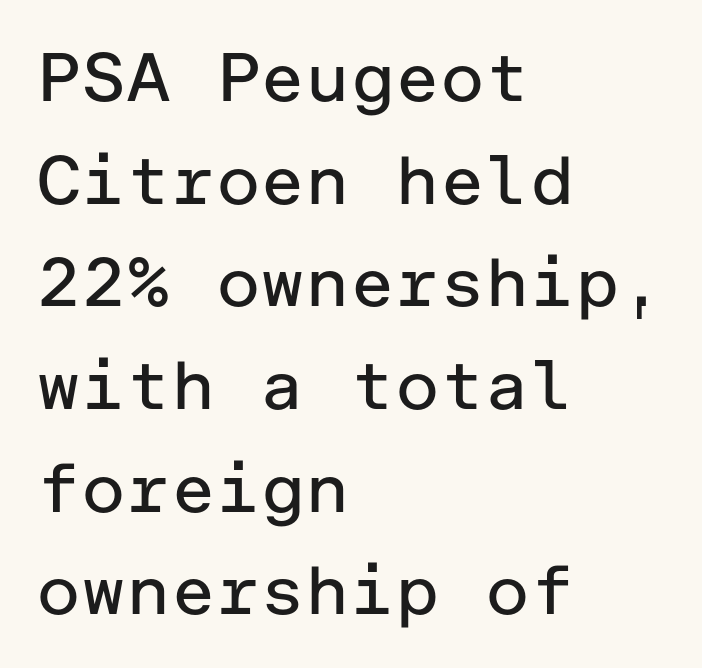
{"serif": "no", "italic": "no", "bold": "no", "weight": "regular", "width": "normal", "stroke_contrast": "low", "x_height": "medium", "underline": "no", "align": "left", "line_spacing": "normal", "line_spacing_ratio": 1.51, "letter_spacing": "normal", "letter_spacing_em": 0.0, "glyph_px": 68}
